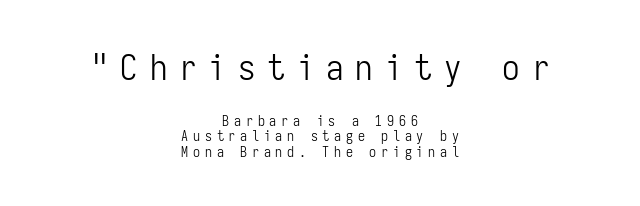
{"serif": "no", "italic": "no", "bold": "no", "weight": "light", "width": "condensed", "stroke_contrast": "low", "x_height": "medium", "monospaced": "yes", "underline": "no", "align": "center", "line_spacing": "tight", "line_spacing_ratio": 1.11, "letter_spacing": "wide", "letter_spacing_em": 0.34, "larger_block": "first", "size_ratio": 2.5, "glyph_px": 35}
